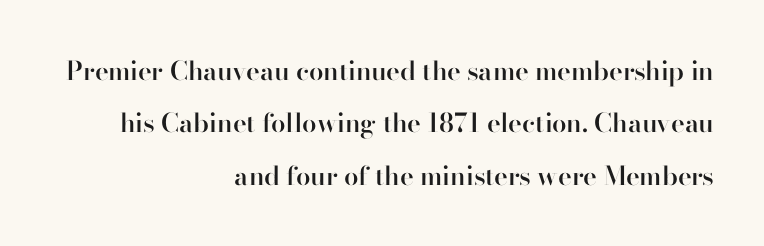
{"italic": "no", "bold": "semi", "underline": "no", "align": "right", "line_spacing": "loose", "line_spacing_ratio": 2.01, "letter_spacing": "normal", "letter_spacing_em": 0.0, "glyph_px": 26}
